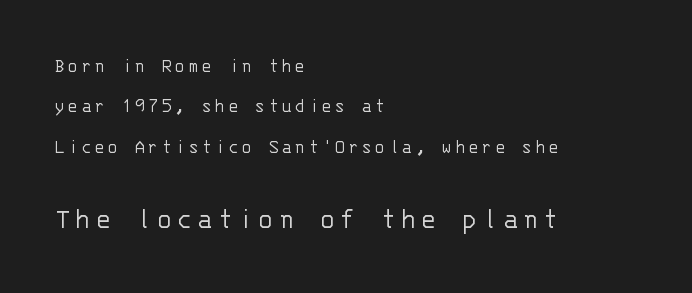
{"serif": "no", "italic": "no", "bold": "no", "weight": "light", "width": "normal", "stroke_contrast": "low", "x_height": "large", "monospaced": "yes", "underline": "no", "align": "left", "line_spacing": "loose", "line_spacing_ratio": 1.92, "larger_block": "second", "size_ratio": 1.52, "glyph_px": 32}
